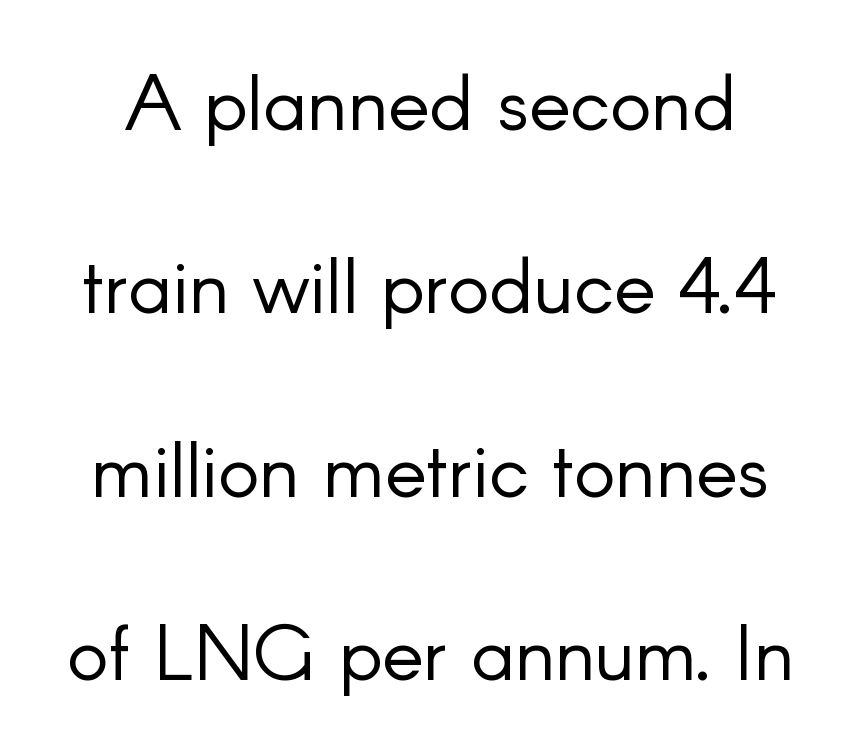
Each letter keeps its own natural width here, so spacing adapts to shape. These lines stand farther apart than default settings would place them. Stroke mass is kept to a normal reading level or below. Caption: standard tracking, unaltered. The text was rendered using a sans face with plain stroke endings. The lettering stays uniformly vertical, giving the passage a roman look.
